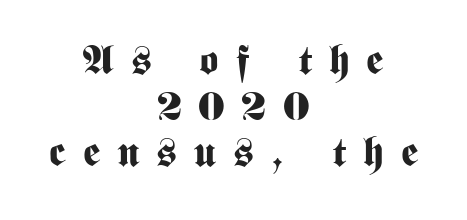
Q: Is the text bold? A: Yes.
Q: Is the text italic (slanted)? A: No, it is upright.
Q: Is the typeface a serif or a sans-serif typeface? A: Sans-serif.
Q: Is the text underlined? A: No.
Q: How is the paragraph aligned? A: Centered.
Q: Is the spacing between letters normal or unusually wide? A: Unusually wide.
Q: Is the spacing between lines tight, normal or loose? A: Tight.
Q: Width (condensed, normal, or wide)? A: Condensed.
Q: Stroke contrast? A: Medium.
Q: x-height? A: Medium.
Q: Monospaced? A: No.
